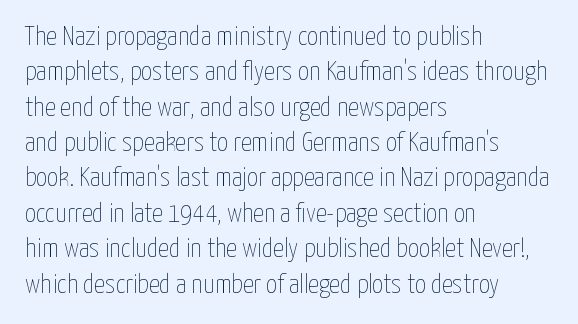
Q: Is the text bold? A: No.
Q: Is the text italic (slanted)? A: No, it is upright.
Q: Is the text underlined? A: No.
Q: How is the paragraph aligned? A: Left-aligned.
Q: Is the spacing between letters normal or unusually wide? A: Normal.
Q: Is the spacing between lines tight, normal or loose? A: Normal.
